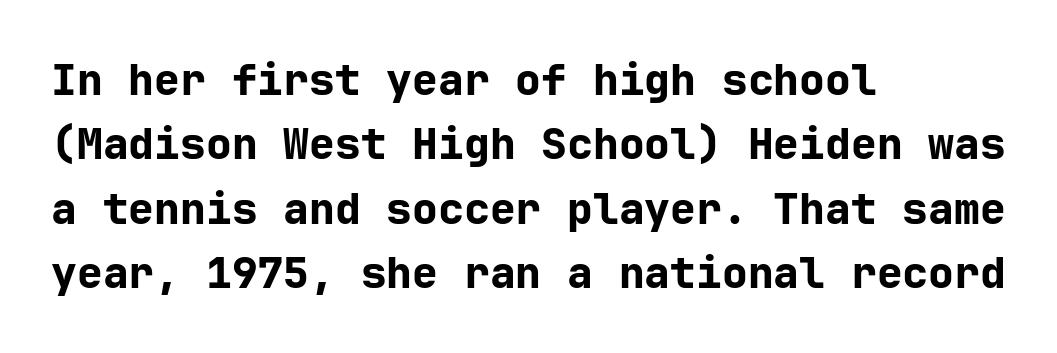
{"serif": "no", "italic": "no", "bold": "yes", "weight": "bold", "width": "normal", "stroke_contrast": "low", "x_height": "medium", "underline": "no", "align": "left", "line_spacing": "normal", "line_spacing_ratio": 1.5, "letter_spacing": "normal", "letter_spacing_em": 0.0, "glyph_px": 43}
